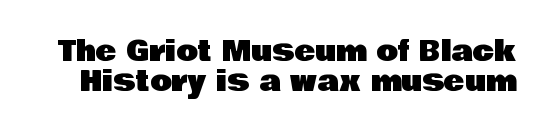
Q: Is the text italic (slanted)? A: No, it is upright.
Q: Is the typeface a serif or a sans-serif typeface? A: Sans-serif.
Q: Is the text underlined? A: No.
Q: Is the spacing between letters normal or unusually wide? A: Normal.
Q: Is the spacing between lines tight, normal or loose? A: Tight.
Q: Width (condensed, normal, or wide)? A: Normal.
Q: Stroke contrast? A: Low.
Q: x-height? A: Large.
Q: Monospaced? A: No.
